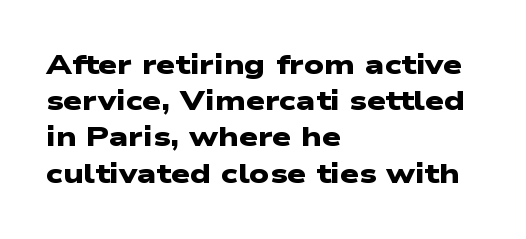
Q: Is the text bold? A: Yes.
Q: Is the text underlined? A: No.
Q: How is the paragraph aligned? A: Left-aligned.
Q: Is the spacing between letters normal or unusually wide? A: Normal.
Q: Is the spacing between lines tight, normal or loose? A: Normal.
